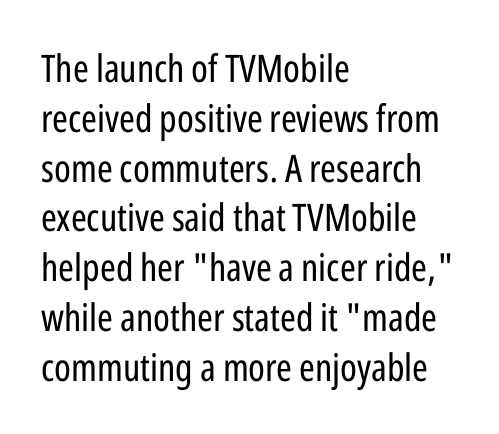
The image shows 38 px regular-weight, condensed sans-serif type, upright; set left-aligned, normal line spacing (1.31x), normal letter spacing, not underlined; low stroke contrast and a medium x-height.
